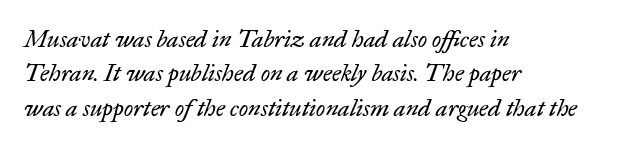
{"italic": "yes", "lean": "right", "slant_degrees": 17, "bold": "no", "underline": "no", "align": "left", "line_spacing": "normal", "line_spacing_ratio": 1.43, "letter_spacing": "normal", "letter_spacing_em": 0.0, "glyph_px": 24}
